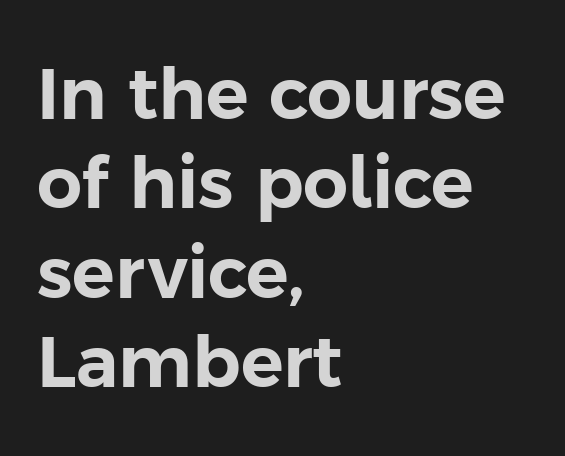
The image shows 71 px sans-serif type, upright; set left-aligned, normal line spacing (1.26x), normal letter spacing, not underlined; low stroke contrast and a medium x-height.
